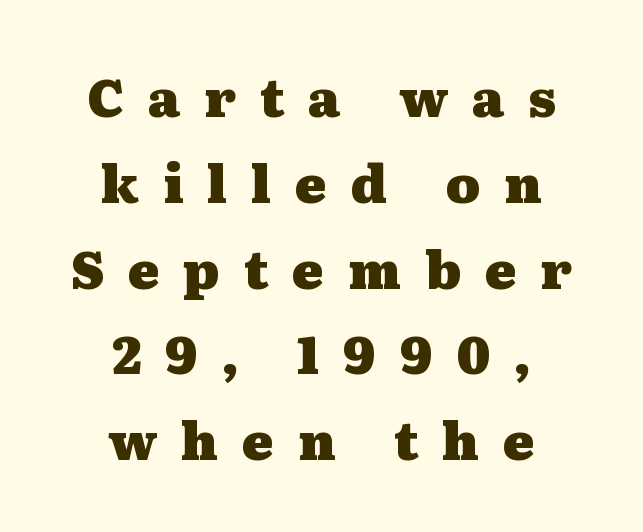
The image shows 52 px heavy, wide serif type, upright; set centered, normal line spacing (1.65x), unusually wide letter spacing (+0.46 em), not underlined; medium stroke contrast and a medium x-height.
